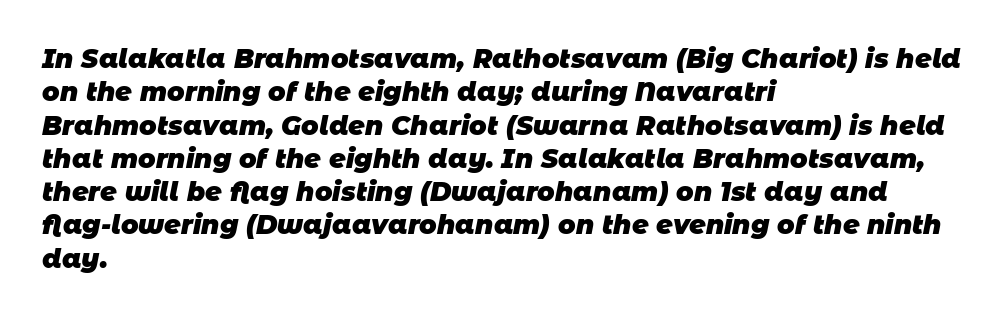
{"bold": "yes", "underline": "no", "align": "left", "line_spacing": "normal", "line_spacing_ratio": 1.28, "letter_spacing": "normal", "letter_spacing_em": 0.0, "glyph_px": 26}
